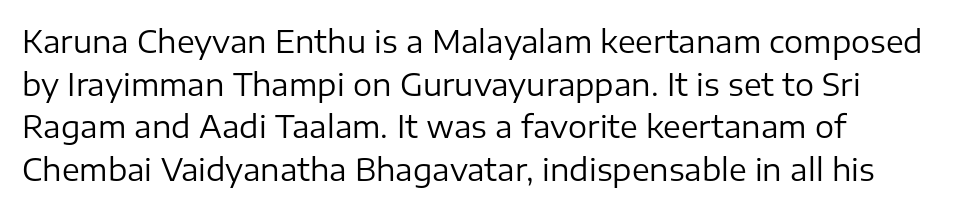
The image shows 30 px regular-weight sans-serif type, upright; set left-aligned, normal line spacing (1.42x), normal letter spacing, not underlined; low stroke contrast and a medium x-height.
